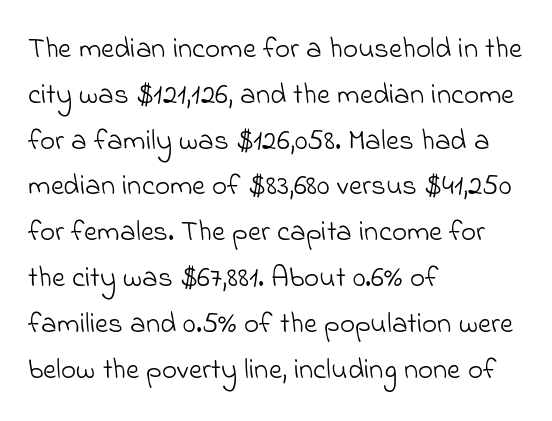
Q: Is the text bold? A: No.
Q: Is the typeface a serif or a sans-serif typeface? A: Sans-serif.
Q: Is the text underlined? A: No.
Q: How is the paragraph aligned? A: Left-aligned.
Q: Is the spacing between letters normal or unusually wide? A: Normal.
Q: Is the spacing between lines tight, normal or loose? A: Normal.
Q: Width (condensed, normal, or wide)? A: Normal.
Q: Stroke contrast? A: Low.
Q: x-height? A: Small.
Q: Monospaced? A: No.
